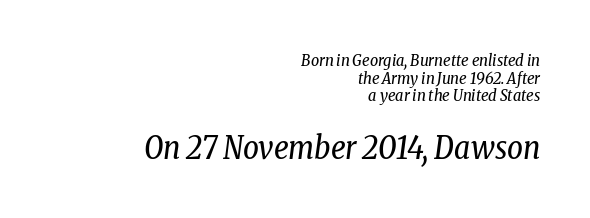
The following chunk of copy outweighs the initial chunk in type size. No word sits above an underline. Ink coverage per letter is moderate at most. Casual observation: everything's shoved over to the right. Cramped leading.
